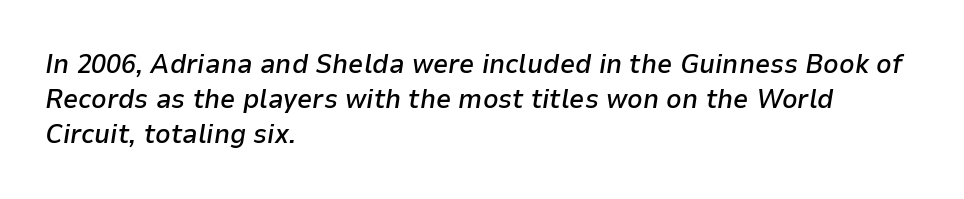
One glance says typical: line gaps are just what's usual. Compared with ordinary roman type, these characters are visibly tilted. These lines keep a tight, regular rhythm from letter to letter. Rule under the text: the space is simply empty. All the whitespace from short lines collects on the right.
